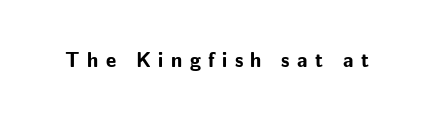
Q: Is the text bold? A: Yes.
Q: Is the text italic (slanted)? A: No, it is upright.
Q: Is the text underlined? A: No.
Q: Is the spacing between letters normal or unusually wide? A: Unusually wide.
